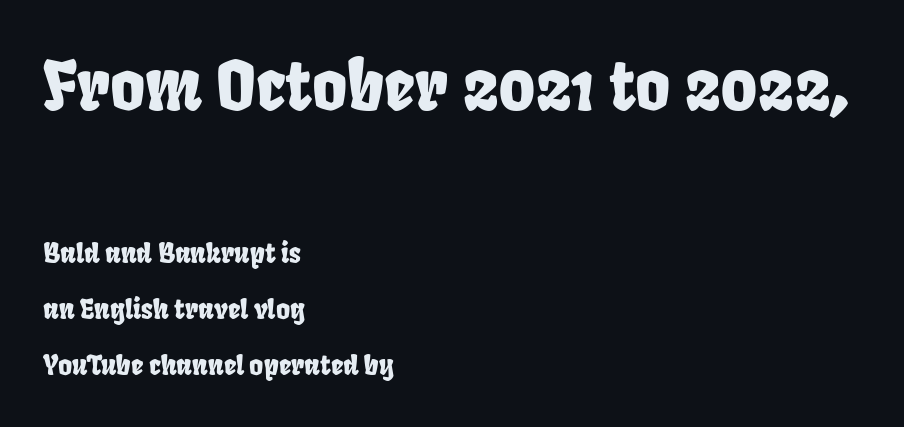
Unmarked baselines from the first word to the last. The letters carry no serifs — their stems end cleanly without finishing strokes. Widely set lines give the paragraph a tall, airy silhouette. Is the letter spacing exaggerated? No — it looks like the ordinary default. Block one is the big one; block two sits smaller underneath. Is this a fixed-width face? No — the glyphs have proportional, varying widths.
